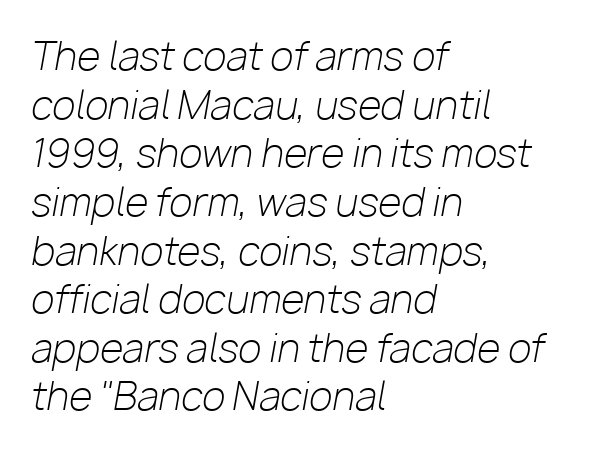
The image shows 38 px light type, italic (leaning right); set left-aligned, normal line spacing (1.28x), normal letter spacing, not underlined; low stroke contrast and a medium x-height.
